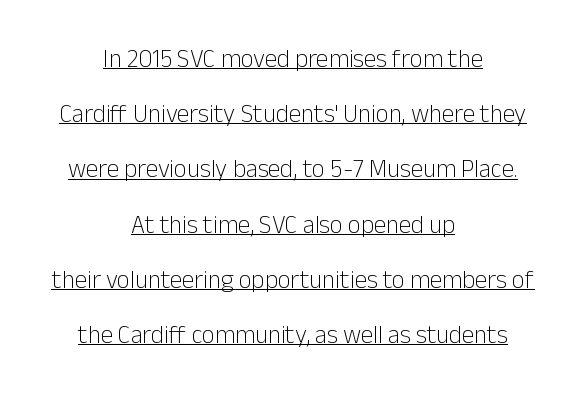
The image shows 25 px text type, upright; set centered, loose line spacing (2.21x), normal letter spacing, underlined.
